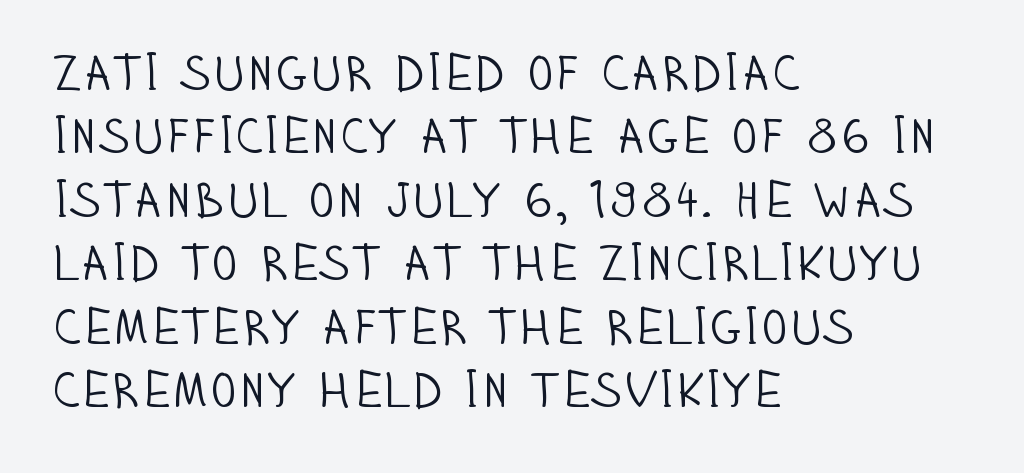
{"serif": "no", "italic": "no", "bold": "no", "weight": "light", "width": "condensed", "stroke_contrast": "low", "x_height": "large", "monospaced": "no", "underline": "no", "align": "left", "line_spacing": "normal", "line_spacing_ratio": 1.27, "letter_spacing": "normal", "letter_spacing_em": 0.0, "glyph_px": 50}
